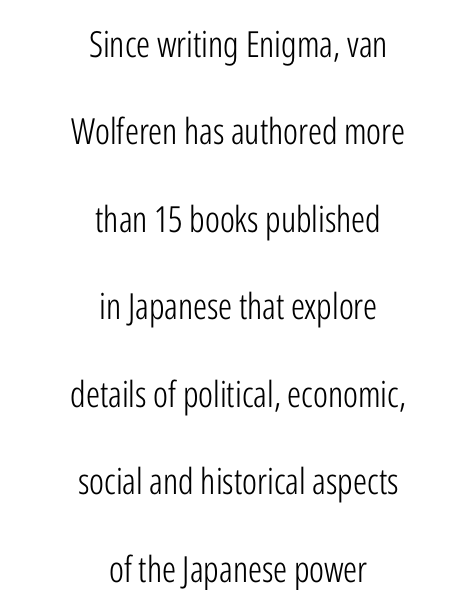
Widely set lines give the paragraph a tall, airy silhouette. The horizontal fit of the characters is conventional and even. Varying glyph widths throughout — classic text-font behaviour. Font category for this specimen: sans-serif. The passage shown is not bold in any degree. Unlike italic type, these characters show no tilt at all.
